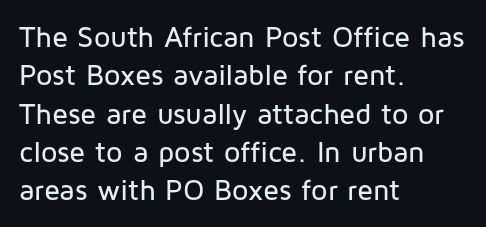
Baseline-to-baseline distance is the conventional proportion of letter height. This sample is left-justified, so line endings fall wherever the words run out. The face used here is proportionally spaced, like ordinary book or web type. Has an underline been added? It has not. In terms of letterform style, serifs are entirely absent. Style check: upright.
